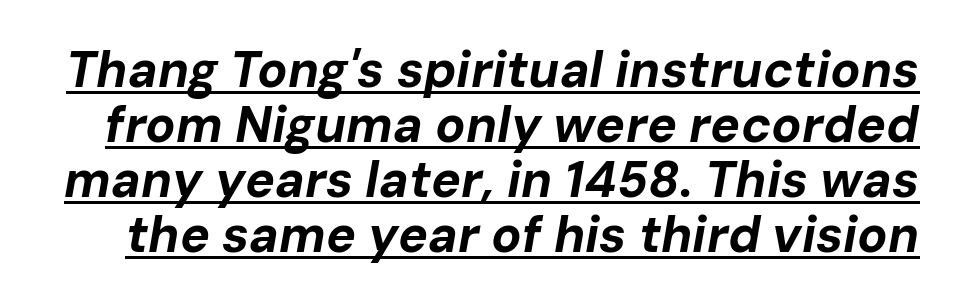
Q: Is the text bold? A: Yes.
Q: Is the text italic (slanted)? A: Yes, it leans right by about 10 degrees.
Q: Is the text underlined? A: Yes.
Q: Is the spacing between letters normal or unusually wide? A: Normal.
Q: Is the spacing between lines tight, normal or loose? A: Tight.
Q: Width (condensed, normal, or wide)? A: Normal.
Q: Stroke contrast? A: Low.
Q: x-height? A: Medium.
Q: Monospaced? A: No.
